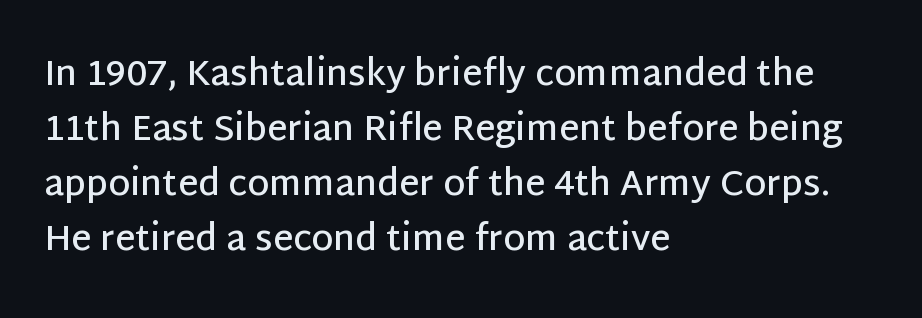
The image shows 35 px semibold sans-serif type, upright; set left-aligned, normal line spacing (1.57x), normal letter spacing, not underlined; low stroke contrast and a large x-height.
